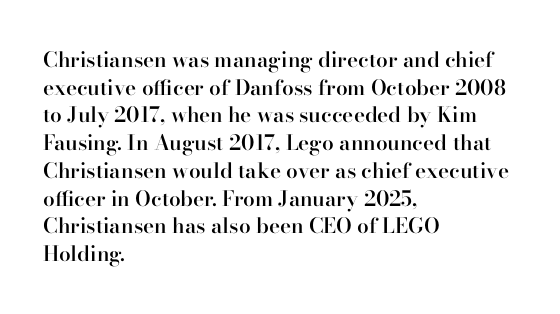
The image shows 21 px text type, upright; set left-aligned, normal line spacing (1.32x), normal letter spacing, not underlined.
